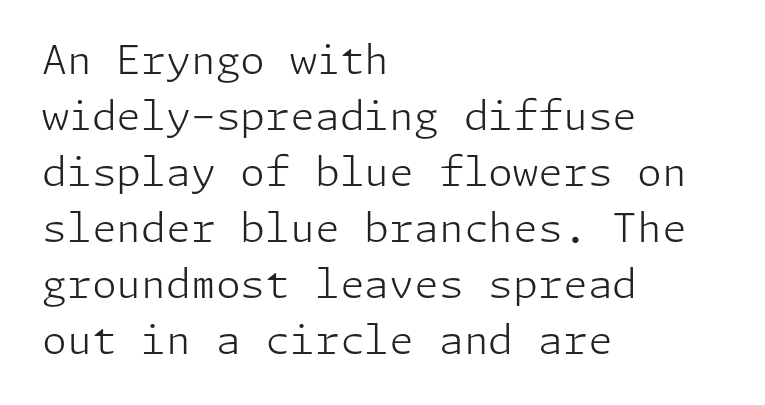
Just letters on the line, the space beneath them empty. Here the glyphs are tracked normally, forming tight word shapes. Font category for this specimen: sans-serif. Evenly set lines give the paragraph a standard silhouette. A classic flush-left, rag-right setting is used for this passage. This is roman type, the default non-slanted kind.
